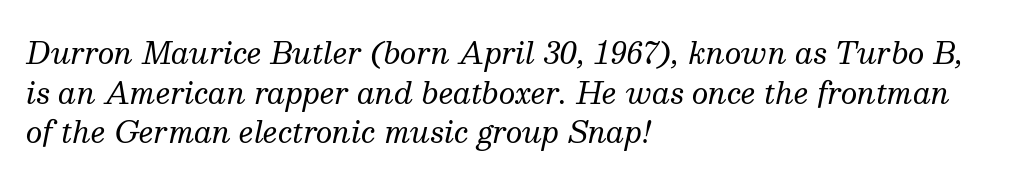
Q: Is the text bold? A: No.
Q: Is the text italic (slanted)? A: Yes, it leans right by about 13 degrees.
Q: Is the typeface a serif or a sans-serif typeface? A: Serif.
Q: Is the text underlined? A: No.
Q: How is the paragraph aligned? A: Left-aligned.
Q: Is the spacing between letters normal or unusually wide? A: Normal.
Q: Is the spacing between lines tight, normal or loose? A: Normal.
Q: Width (condensed, normal, or wide)? A: Normal.
Q: Stroke contrast? A: Medium.
Q: x-height? A: Medium.
Q: Monospaced? A: No.
